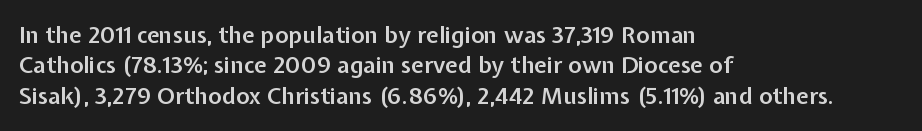
The space between consecutive lines is moderate. Each glyph is drawn with semibold strokes, heavier than normal yet not fully bold. Casual observation: everything's shoved over to the left. Letters rest on an invisible, unmarked baseline. It's the straight-up-and-down kind of type. Standard letterfit; no display-style spreading of the glyphs.
